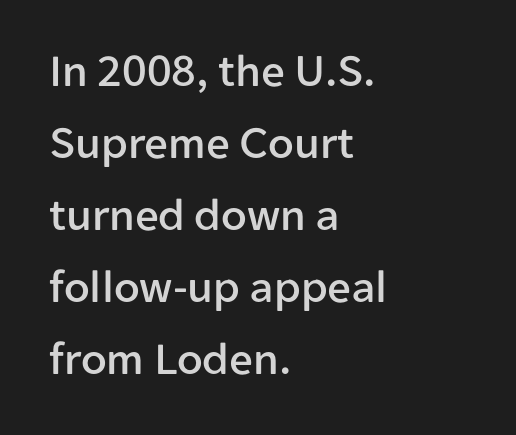
Q: Is the text italic (slanted)? A: No, it is upright.
Q: Is the typeface a serif or a sans-serif typeface? A: Sans-serif.
Q: Is the text underlined? A: No.
Q: How is the paragraph aligned? A: Left-aligned.
Q: Is the spacing between letters normal or unusually wide? A: Normal.
Q: Is the spacing between lines tight, normal or loose? A: Normal.
Q: Width (condensed, normal, or wide)? A: Normal.
Q: Stroke contrast? A: Low.
Q: x-height? A: Medium.
Q: Monospaced? A: No.
